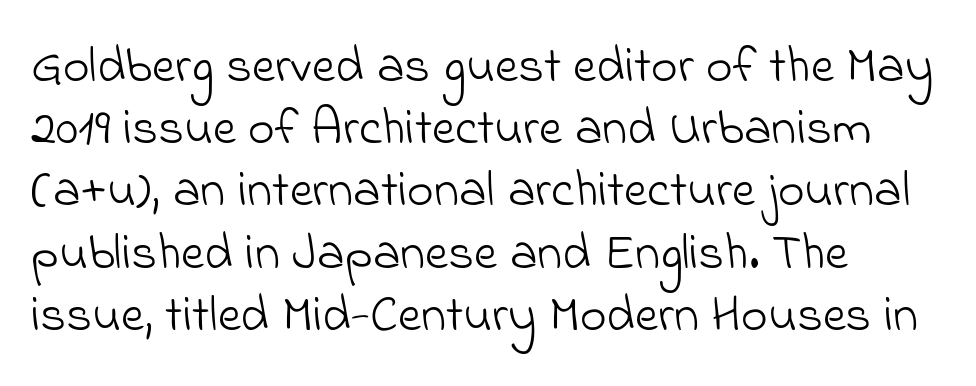
The image shows 51 px light sans-serif type; set left-aligned, line spacing 1.22x, normal letter spacing, not underlined; low stroke contrast and a small x-height.
